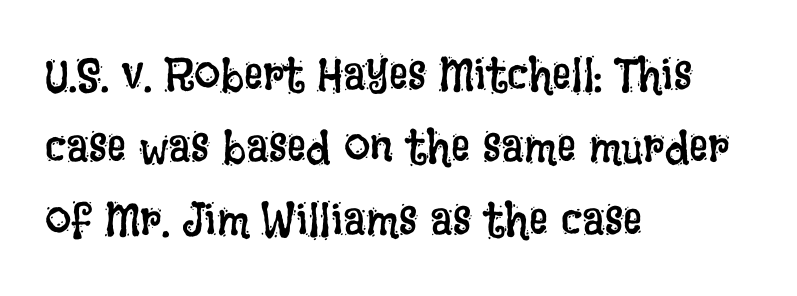
A student would call this left alignment; a typographer would say flush left, rag right. Standard letterfit; no display-style spreading of the glyphs. Check the space under the baseline: it is left empty. Does the lettering tilt? It doesn't — this is upright. Horizontal bands of white between lines are of average thickness. Is this a heavy cut? Hardly; it is regular or lighter.
